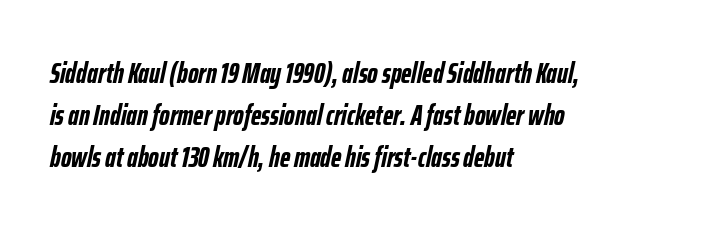
What's the leading like? Ordinary, nothing unusual. I'd describe the lettering as bold — thick and assertive. Slant detected: the letters are inclined. Varying glyph widths throughout — classic text-font behaviour. Look at the tracking — it's just the regular setting, nothing added.
